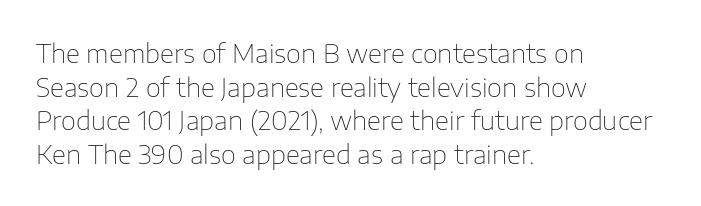
Q: Is the text bold? A: No.
Q: Is the text italic (slanted)? A: No, it is upright.
Q: Is the text underlined? A: No.
Q: How is the paragraph aligned? A: Left-aligned.
Q: Is the spacing between letters normal or unusually wide? A: Normal.
Q: Is the spacing between lines tight, normal or loose? A: Normal.
